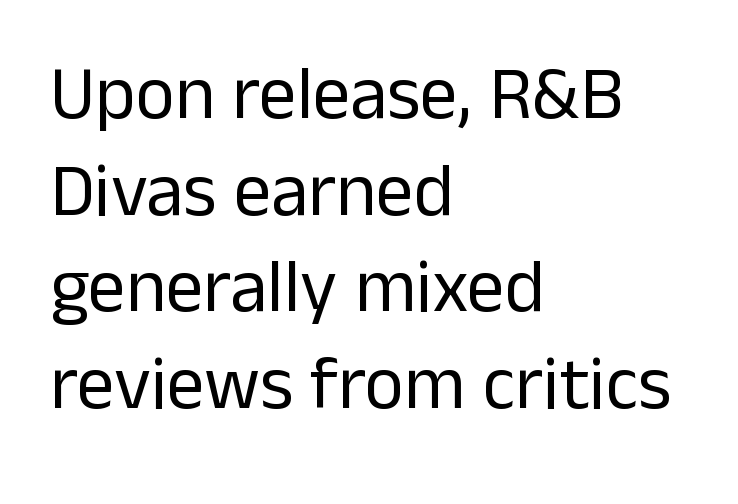
The image shows 75 px regular-weight sans-serif type, upright; set left-aligned, normal line spacing (1.29x), normal letter spacing, not underlined; low stroke contrast and a medium x-height.
